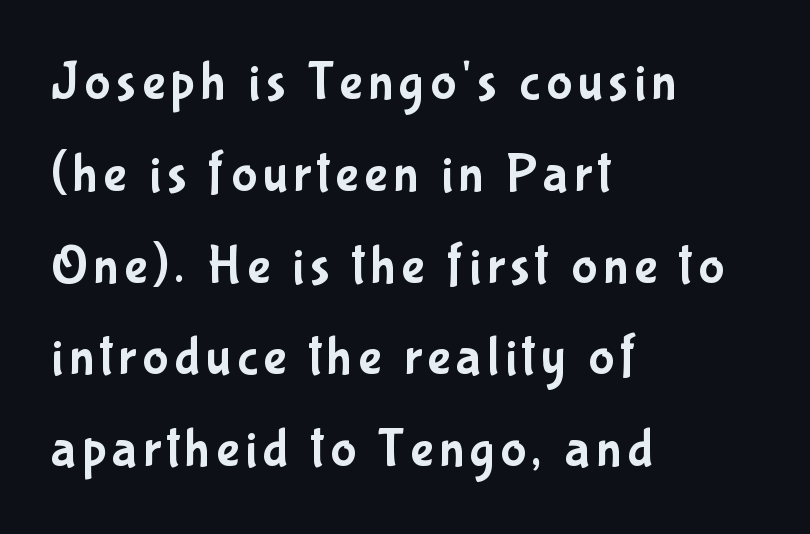
Q: Is the text italic (slanted)? A: No, it is upright.
Q: Is the typeface a serif or a sans-serif typeface? A: Sans-serif.
Q: Is the text underlined? A: No.
Q: How is the paragraph aligned? A: Left-aligned.
Q: Is the spacing between lines tight, normal or loose? A: Normal.
Q: Width (condensed, normal, or wide)? A: Condensed.
Q: Stroke contrast? A: Low.
Q: x-height? A: Medium.
Q: Monospaced? A: No.
